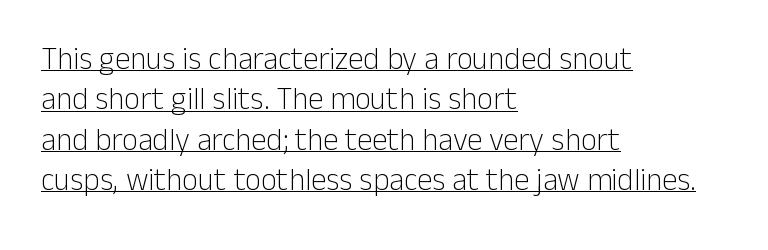
{"serif": "no", "italic": "no", "bold": "no", "weight": "light", "width": "normal", "stroke_contrast": "low", "x_height": "medium", "monospaced": "no", "underline": "yes", "align": "left", "line_spacing": "normal", "line_spacing_ratio": 1.3, "letter_spacing": "normal", "letter_spacing_em": 0.0, "glyph_px": 31}
